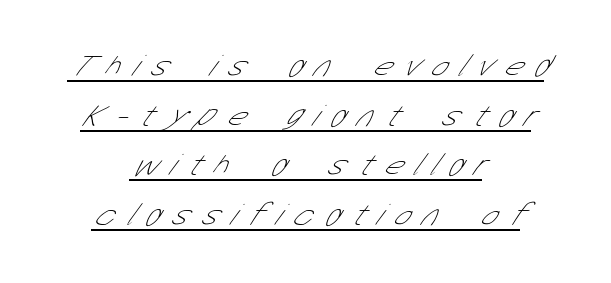
The image shows 31 px thin, condensed sans-serif type; set centered, normal line spacing (1.6x), unusually wide letter spacing (+0.44 em), underlined; low stroke contrast and a medium x-height.
